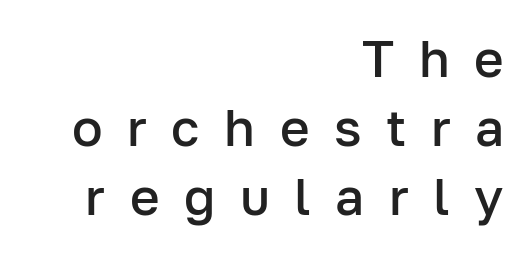
{"serif": "no", "italic": "no", "bold": "semi", "weight": "semibold", "width": "normal", "stroke_contrast": "low", "x_height": "medium", "monospaced": "no", "underline": "no", "align": "right", "line_spacing": "normal", "line_spacing_ratio": 1.35, "letter_spacing": "wide", "letter_spacing_em": 0.48, "glyph_px": 51}
